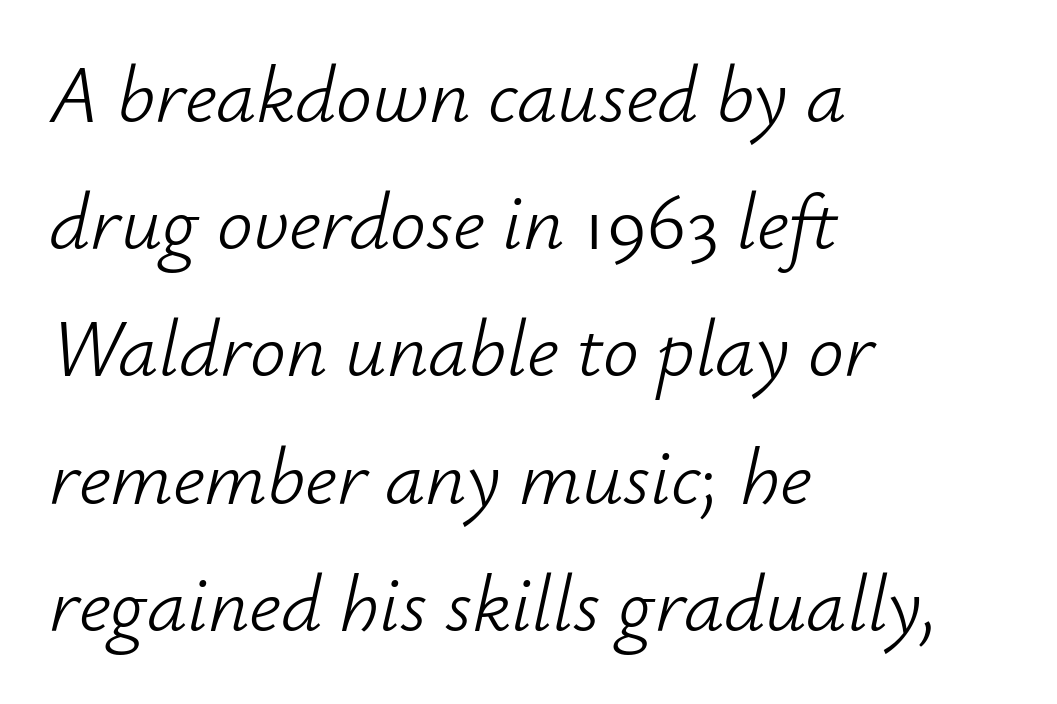
The image shows 80 px light type, italic (leaning right); set left-aligned, normal line spacing (1.59x), normal letter spacing, not underlined; low stroke contrast and a small x-height.
